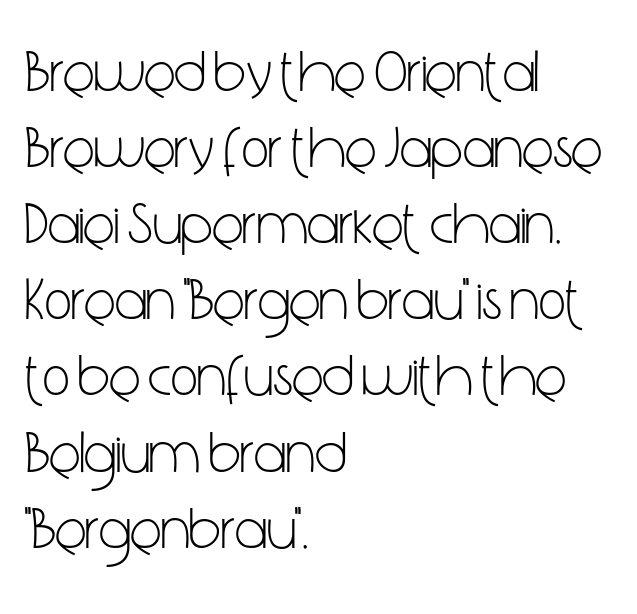
The image shows 59 px light, condensed sans-serif type, upright; set left-aligned, normal line spacing (1.29x), normal letter spacing, not underlined; low stroke contrast and a medium x-height.
